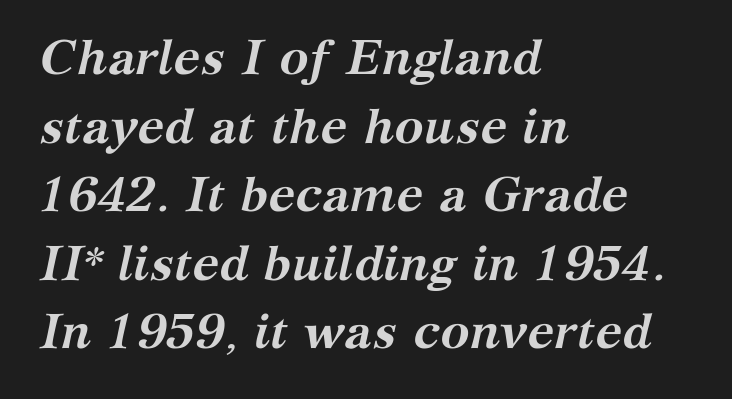
Nobody drew a line under any word here. Short and long lines alike share a common starting point at left. This sample has the flowing, uneven cadence of proportional lettering. Students, note that the glyphs here touch the page at normal intervals. You can tell it's italic because the verticals aren't actually vertical. The face used here is seriffed, in the tradition of book romans.
